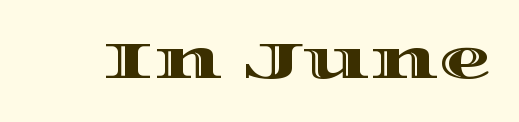
Each letter keeps its own natural width here, so spacing adapts to shape. Descenders hang freely into open space. Characters remain perfectly vertical along every line. Nobody touched the tracking dial on this one.
